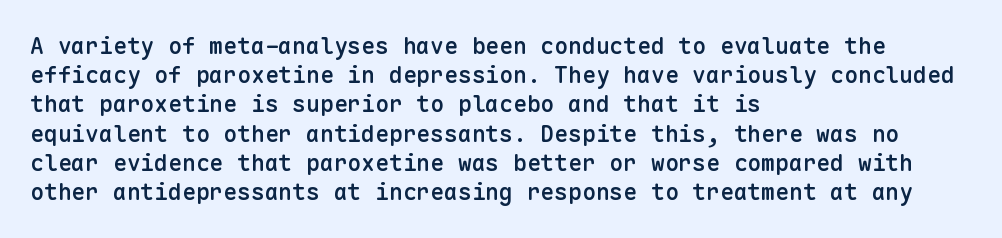
The image shows 23 px text type, upright; set left-aligned, normal line spacing (1.27x), normal letter spacing, not underlined.
